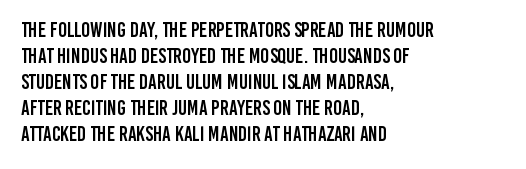
The typesetter chose a ragged-right arrangement here. The type sits square on the baseline with zero lean. There is no visible air inserted between adjacent glyphs. Has an underline been added? It has not.
